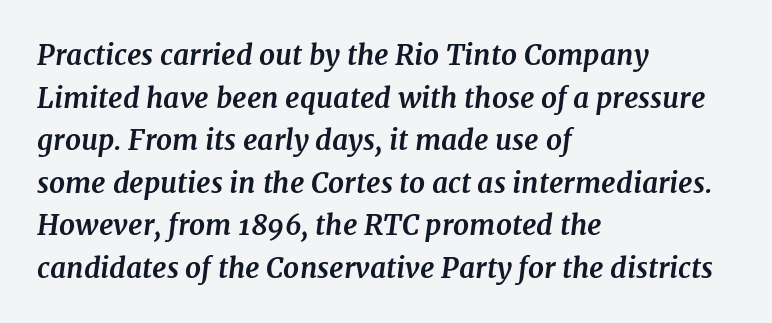
Q: Is the text bold? A: Yes.
Q: Is the text italic (slanted)? A: Yes, it leans right by about 7 degrees.
Q: Is the typeface a serif or a sans-serif typeface? A: Serif.
Q: Is the text underlined? A: No.
Q: How is the paragraph aligned? A: Left-aligned.
Q: Is the spacing between letters normal or unusually wide? A: Normal.
Q: Is the spacing between lines tight, normal or loose? A: Normal.
Q: Width (condensed, normal, or wide)? A: Normal.
Q: Stroke contrast? A: Medium.
Q: x-height? A: Medium.
Q: Monospaced? A: No.
